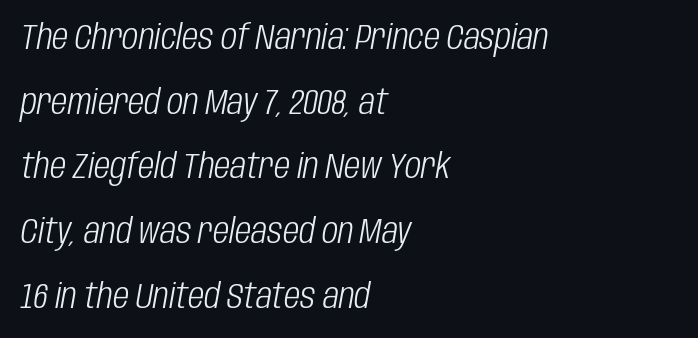
{"italic": "yes", "lean": "right", "slant_degrees": 10, "bold": "no", "weight": "light", "width": "condensed", "stroke_contrast": "low", "x_height": "large", "monospaced": "no", "underline": "no", "align": "left", "line_spacing_ratio": 1.85, "letter_spacing": "normal", "letter_spacing_em": 0.0, "glyph_px": 35}
